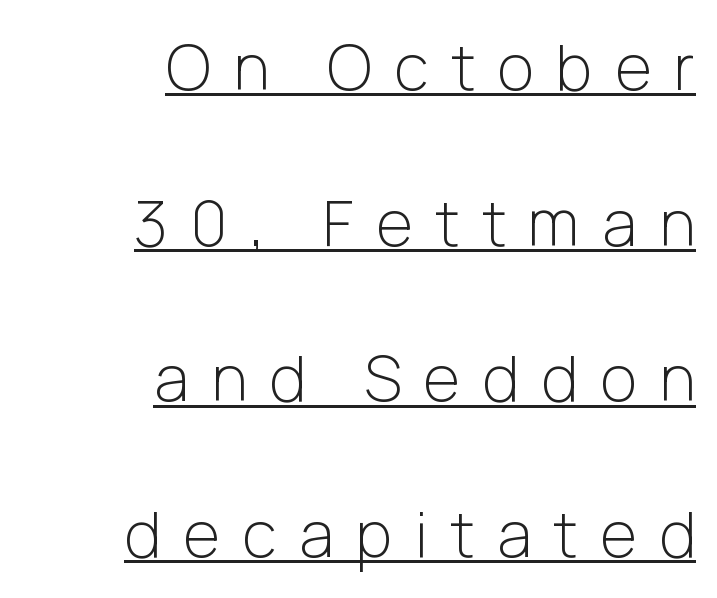
Q: Is the text bold? A: No.
Q: Is the text italic (slanted)? A: No, it is upright.
Q: Is the typeface a serif or a sans-serif typeface? A: Sans-serif.
Q: Is the text underlined? A: Yes.
Q: How is the paragraph aligned? A: Right-aligned.
Q: Is the spacing between letters normal or unusually wide? A: Unusually wide.
Q: Is the spacing between lines tight, normal or loose? A: Loose.
Q: Width (condensed, normal, or wide)? A: Normal.
Q: Stroke contrast? A: Low.
Q: x-height? A: Medium.
Q: Monospaced? A: No.
